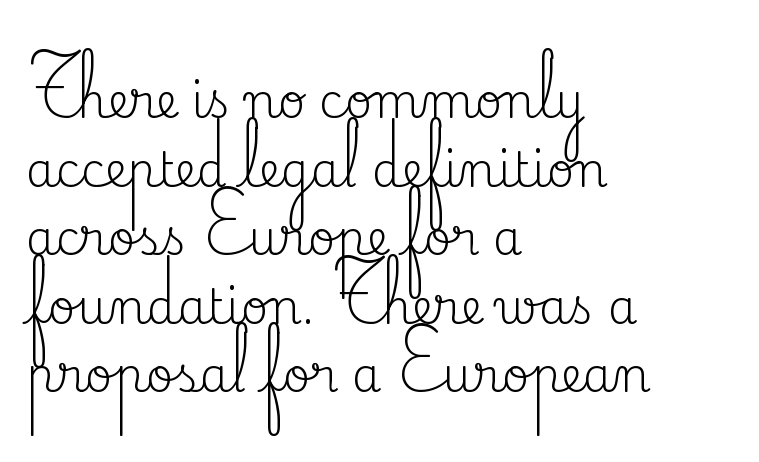
Q: Is the text bold? A: No.
Q: Is the text italic (slanted)? A: No, it is upright.
Q: Is the typeface a serif or a sans-serif typeface? A: Serif.
Q: Is the text underlined? A: No.
Q: How is the paragraph aligned? A: Left-aligned.
Q: Is the spacing between letters normal or unusually wide? A: Normal.
Q: Is the spacing between lines tight, normal or loose? A: Normal.
Q: Width (condensed, normal, or wide)? A: Normal.
Q: Stroke contrast? A: Medium.
Q: x-height? A: Small.
Q: Monospaced? A: No.
